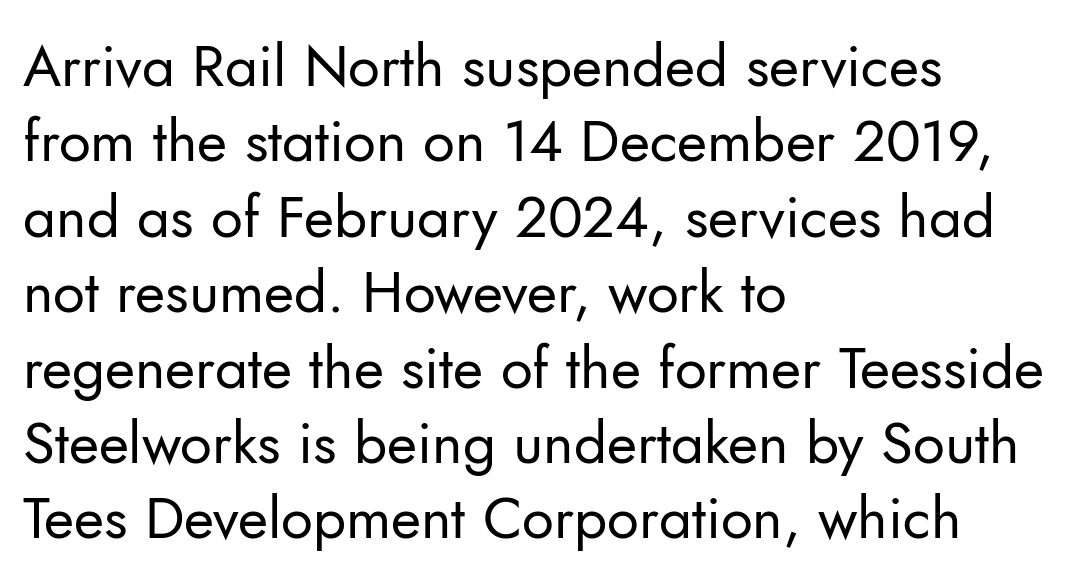
No italicization has been applied; the sample stays upright. Unlike a traditional serif, this face leaves its strokes unadorned. Do the characters align in a grid? No, the font is proportional. Short and long lines alike share a common starting point at left. The strokes are not fattened; the text isn't bold. What's the leading like? Ordinary, nothing unusual.
